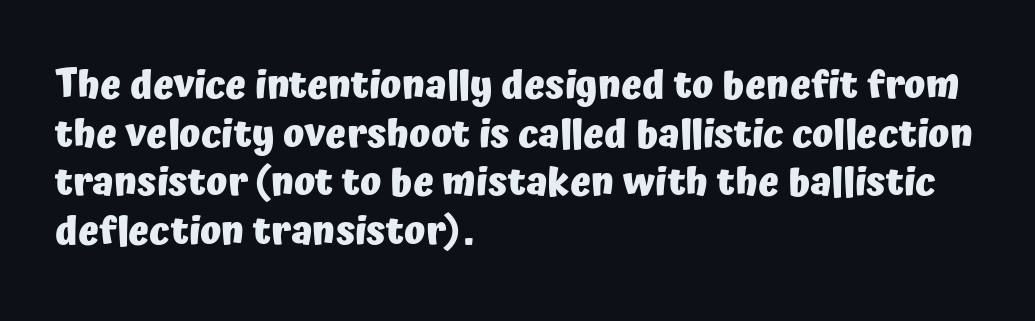
The image shows 39 px heavy sans-serif type, upright; set left-aligned, normal line spacing (1.25x), normal letter spacing, not underlined; low stroke contrast and a medium x-height.
